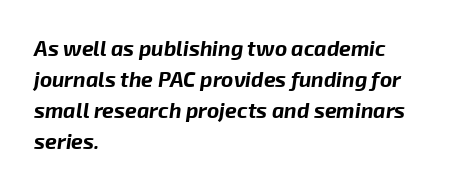
These lines are set flush left with a ragged right edge. This sample keeps an unexceptional amount of space between lines. You can tell it's italic because the verticals aren't actually vertical. Here the glyphs are tracked normally, forming tight word shapes. Strong, thick strokes mark this as bold type. Glance below the letters and you will spot only blank space.
